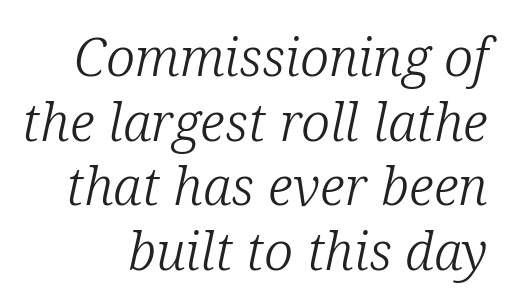
Q: Is the text bold? A: No.
Q: Is the text italic (slanted)? A: Yes, it leans right by about 12 degrees.
Q: Is the typeface a serif or a sans-serif typeface? A: Serif.
Q: Is the text underlined? A: No.
Q: Is the spacing between letters normal or unusually wide? A: Normal.
Q: Width (condensed, normal, or wide)? A: Normal.
Q: Stroke contrast? A: Low.
Q: x-height? A: Medium.
Q: Monospaced? A: No.
